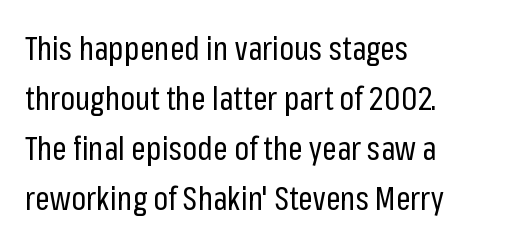
{"serif": "no", "italic": "no", "bold": "no", "weight": "regular", "width": "condensed", "stroke_contrast": "low", "x_height": "medium", "monospaced": "no", "underline": "no", "align": "left", "line_spacing": "normal", "line_spacing_ratio": 1.56, "letter_spacing": "normal", "letter_spacing_em": 0.0, "glyph_px": 32}
